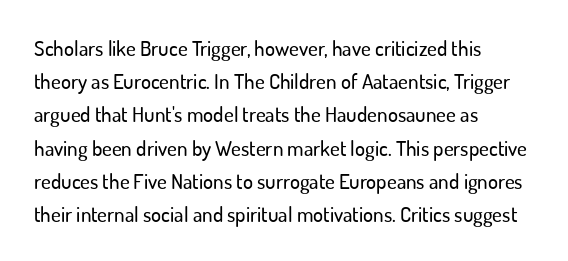
Q: Is the text italic (slanted)? A: No, it is upright.
Q: Is the text underlined? A: No.
Q: How is the paragraph aligned? A: Left-aligned.
Q: Is the spacing between letters normal or unusually wide? A: Normal.
Q: Is the spacing between lines tight, normal or loose? A: Normal.
